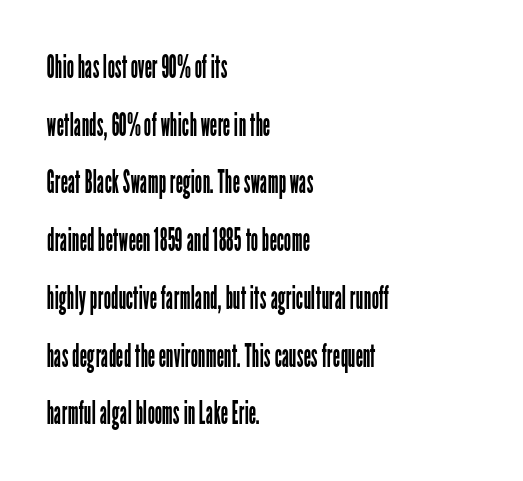
Q: Is the text bold? A: No.
Q: Is the text italic (slanted)? A: No, it is upright.
Q: Is the typeface a serif or a sans-serif typeface? A: Sans-serif.
Q: Is the text underlined? A: No.
Q: How is the paragraph aligned? A: Left-aligned.
Q: Is the spacing between letters normal or unusually wide? A: Normal.
Q: Width (condensed, normal, or wide)? A: Condensed.
Q: Stroke contrast? A: Low.
Q: x-height? A: Medium.
Q: Monospaced? A: No.
